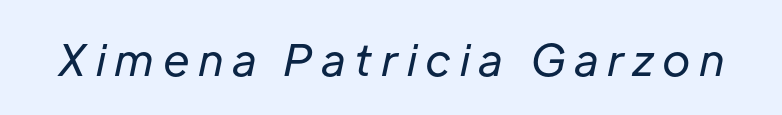
Q: Is the text bold? A: No.
Q: Is the text italic (slanted)? A: Yes, it leans right by about 12 degrees.
Q: Is the text underlined? A: No.
Q: Is the spacing between letters normal or unusually wide? A: Unusually wide.
Q: Width (condensed, normal, or wide)? A: Normal.
Q: Stroke contrast? A: Low.
Q: x-height? A: Medium.
Q: Monospaced? A: No.
